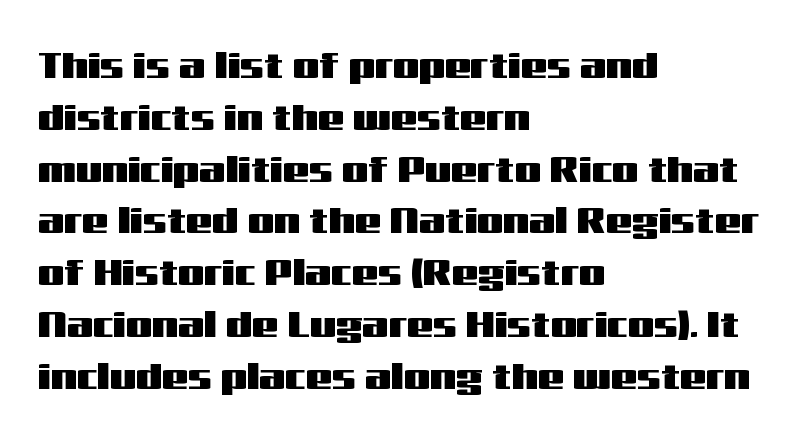
These lines keep a tight, regular rhythm from letter to letter. Bare-footed words on every line. Unlike italic type, these characters show no tilt at all. Check where the strokes stop: nothing finishes them off — pure sans.
